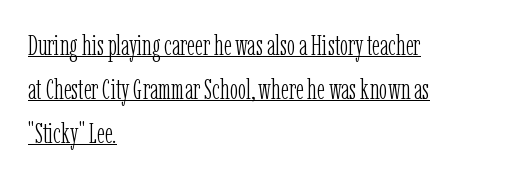
Counters stay open thanks to moderate or lighter strokes. In terms of posture, this sample is upright. Vertical spacing — default. Looks like regular typesetting: each glyph gets only the width it needs.
